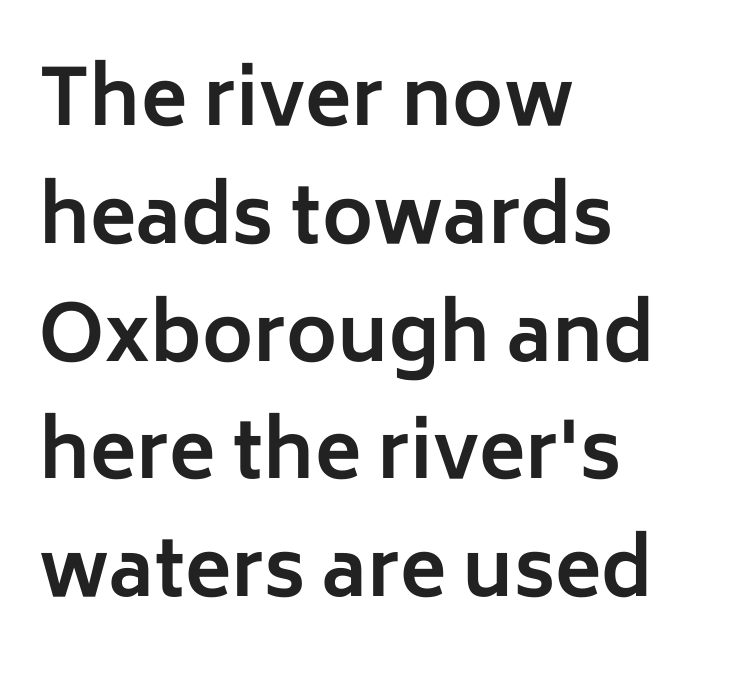
{"serif": "no", "italic": "no", "bold": "yes", "weight": "bold", "width": "normal", "stroke_contrast": "low", "x_height": "medium", "monospaced": "no", "underline": "no", "align": "left", "line_spacing": "normal", "line_spacing_ratio": 1.53, "letter_spacing": "normal", "letter_spacing_em": 0.0, "glyph_px": 77}
